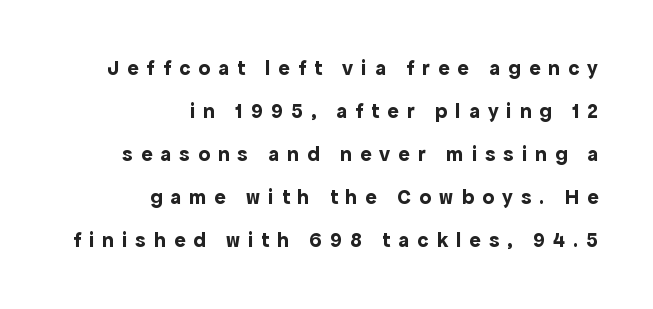
The image shows 21 px bold type, upright; set right-aligned, loose line spacing (2.05x), unusually wide letter spacing (+0.39 em), not underlined.
